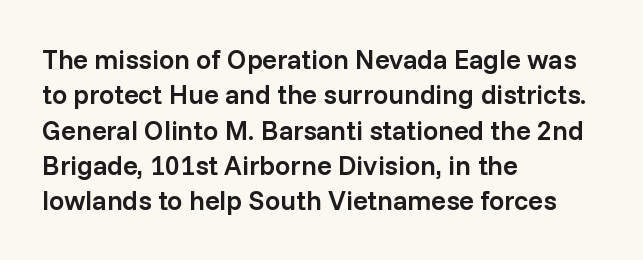
Q: Is the text bold? A: Semi-bold.
Q: Is the text italic (slanted)? A: No, it is upright.
Q: Is the text underlined? A: No.
Q: How is the paragraph aligned? A: Left-aligned.
Q: Is the spacing between letters normal or unusually wide? A: Normal.
Q: Is the spacing between lines tight, normal or loose? A: Normal.
